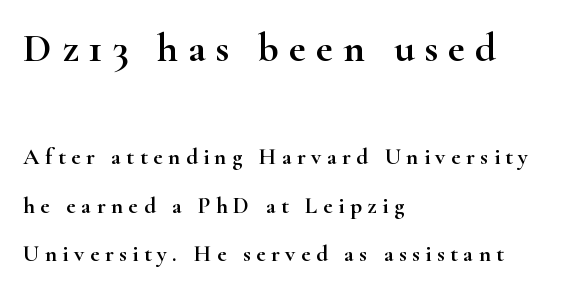
The more generous point size was reserved for the upper chunk. Display-style spreading of the glyphs; the letterfit is very open. This rendering features lettering with no underline. The space between consecutive lines is lavish.
